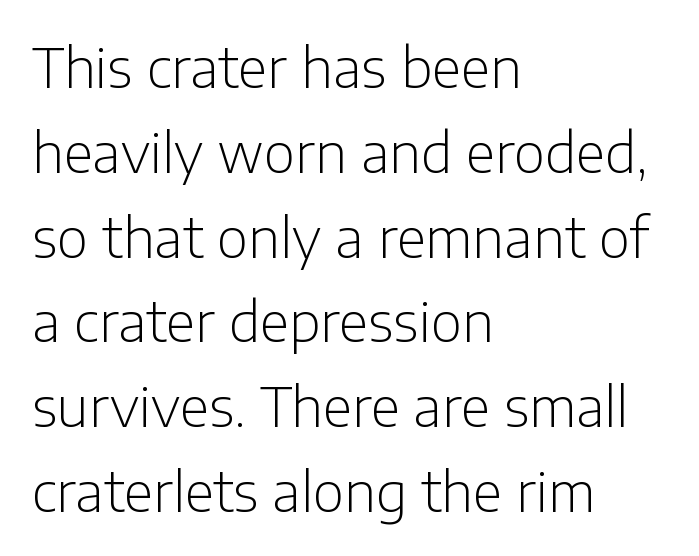
Underlining? Definitely not there. No chunkiness to these letters — they're not bold. This block has exactly the height ordinary leading produces. The rendering anchors every line to the left-hand side. Is this a fixed-width face? No — the glyphs have proportional, varying widths.
